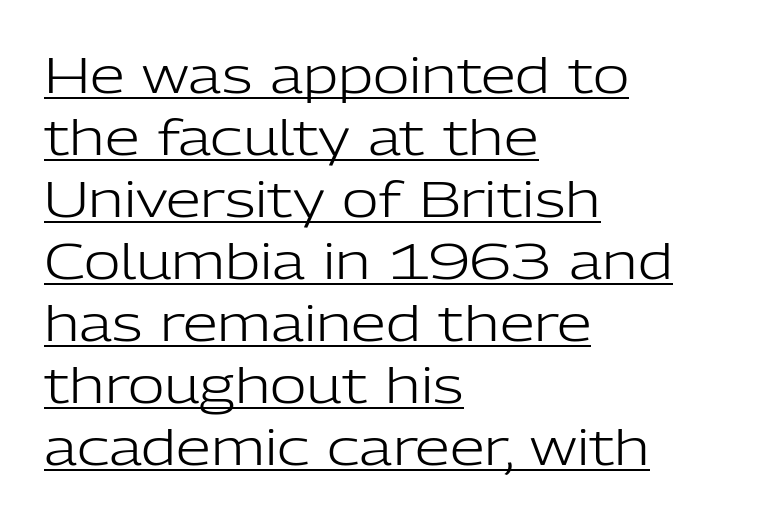
The glyphs in this specimen are sans serif. Layout note: lines flush left. This sample uses plain, unmodified letter spacing. Honestly, the underline is the first thing you notice here. Each letter keeps its own natural width here, so spacing adapts to shape. The font sits on the lighter half of the weight spectrum, regular included.
